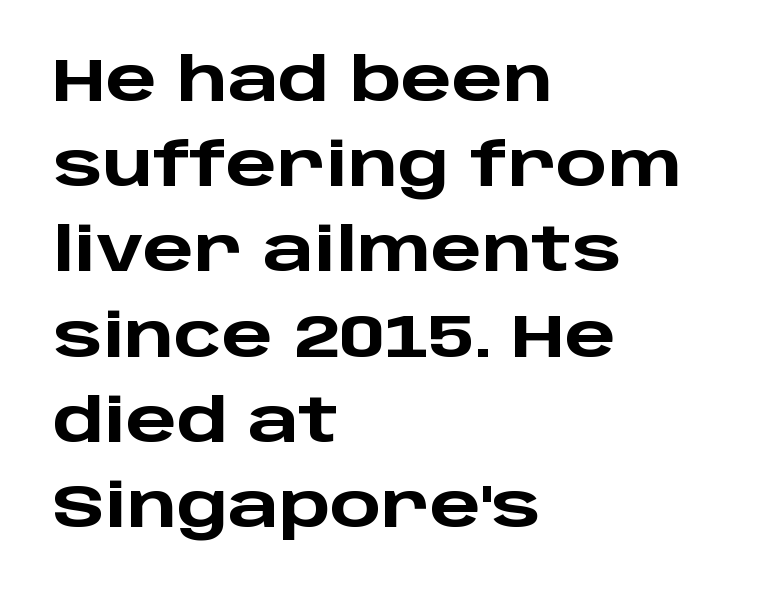
The image shows 60 px heavy, wide sans-serif type, upright; set left-aligned, normal line spacing (1.42x), normal letter spacing, not underlined; low stroke contrast and a large x-height.
